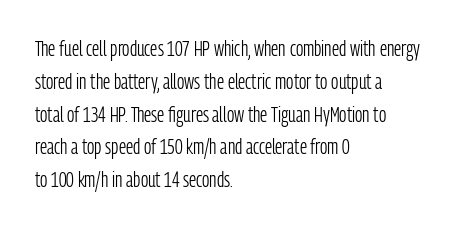
Upright lettering throughout. The rows are spaced the way most documents space them. These lines stack with their left ends in a neat column. The space beneath each line is pristine and unruled. This sample uses plain, unmodified letter spacing. Stem width sits at or under what a default text font uses.
